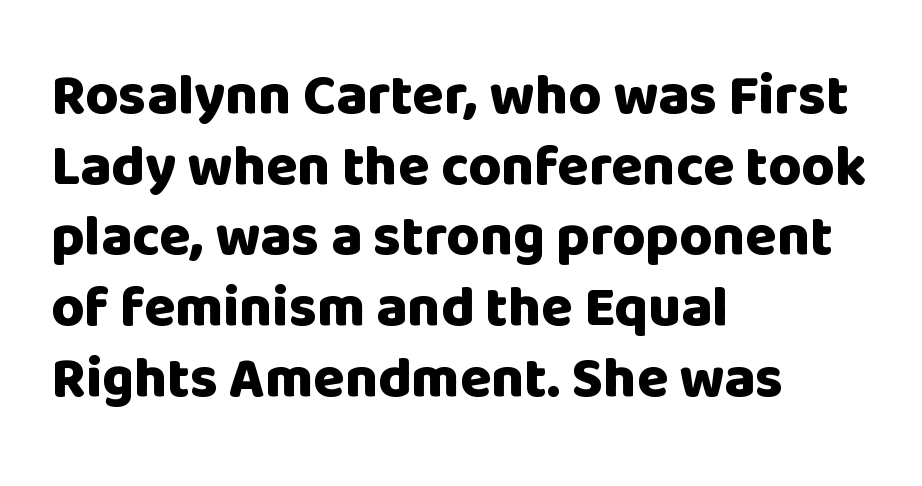
The image shows 57 px heavy sans-serif type, upright; set left-aligned, line spacing 1.24x, normal letter spacing, not underlined; low stroke contrast and a large x-height.
